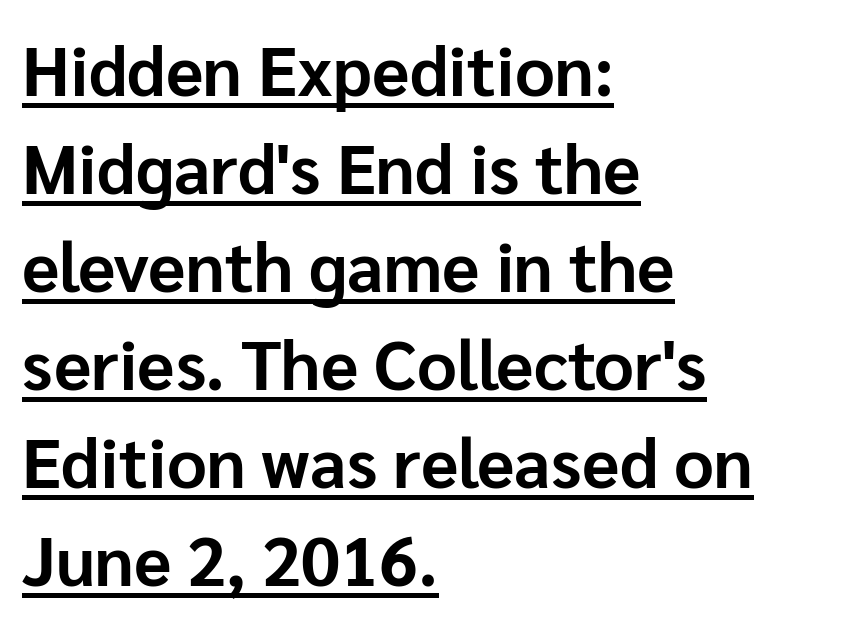
The image shows 69 px bold sans-serif type, upright; set left-aligned, normal line spacing (1.42x), normal letter spacing, underlined; low stroke contrast and a medium x-height.
